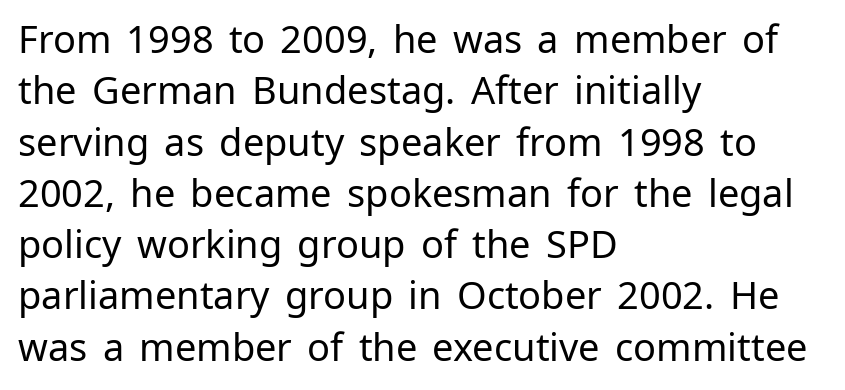
Q: Is the text bold? A: No.
Q: Is the text italic (slanted)? A: No, it is upright.
Q: Is the typeface a serif or a sans-serif typeface? A: Sans-serif.
Q: Is the text underlined? A: No.
Q: How is the paragraph aligned? A: Left-aligned.
Q: Is the spacing between letters normal or unusually wide? A: Normal.
Q: Is the spacing between lines tight, normal or loose? A: Normal.
Q: Width (condensed, normal, or wide)? A: Normal.
Q: Stroke contrast? A: Low.
Q: x-height? A: Medium.
Q: Monospaced? A: No.
